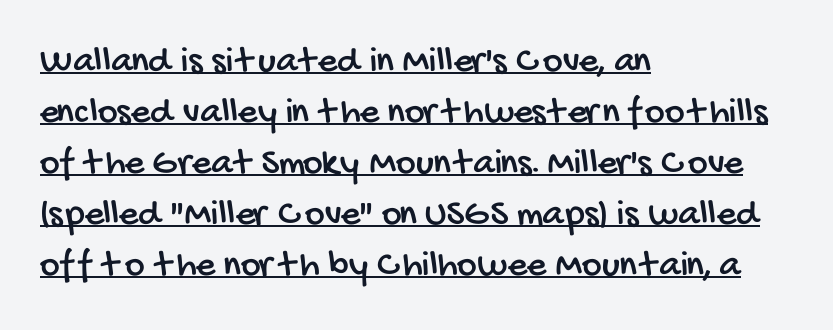
Q: Is the typeface a serif or a sans-serif typeface? A: Sans-serif.
Q: Is the text underlined? A: Yes.
Q: How is the paragraph aligned? A: Left-aligned.
Q: Is the spacing between letters normal or unusually wide? A: Normal.
Q: Is the spacing between lines tight, normal or loose? A: Normal.
Q: Width (condensed, normal, or wide)? A: Condensed.
Q: Stroke contrast? A: Low.
Q: x-height? A: Large.
Q: Monospaced? A: No.
